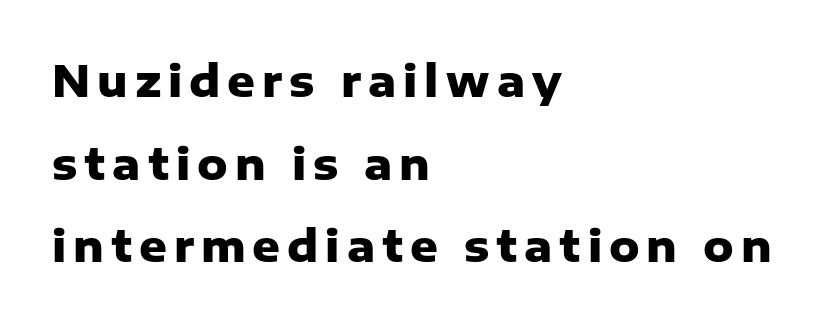
How would I describe the line gaps? Wide and relaxed. Does the weight exceed regular? Yes, all the way to bold. What kind of face is this? One without serifs — a sans. Check the space under the baseline: it is left empty.
